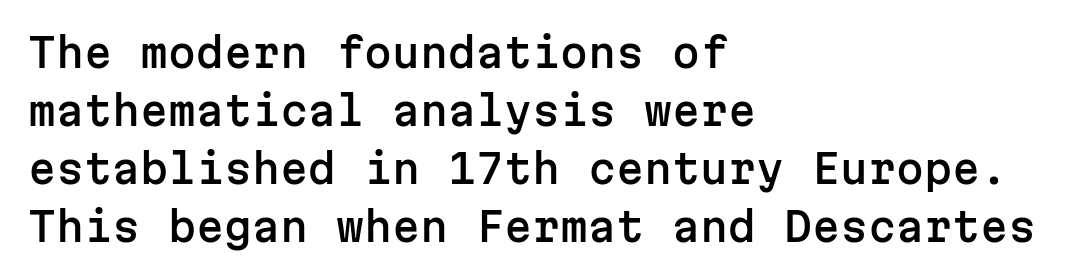
{"serif": "no", "italic": "no", "width": "normal", "stroke_contrast": "low", "x_height": "medium", "monospaced": "yes", "underline": "no", "align": "left", "line_spacing": "normal", "line_spacing_ratio": 1.45, "letter_spacing": "normal", "letter_spacing_em": 0.0, "glyph_px": 40}
